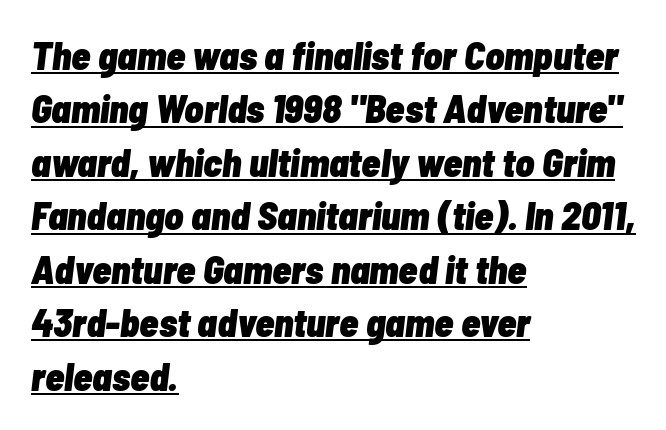
The image shows 39 px heavy, condensed type, italic (leaning right); set left-aligned, normal line spacing (1.37x), normal letter spacing, underlined; low stroke contrast and a medium x-height.
